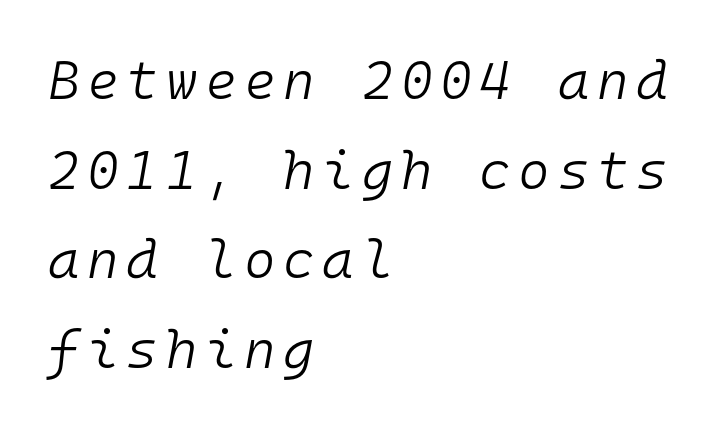
The image shows 54 px light type, italic (leaning right), monospaced; set left-aligned, normal line spacing (1.66x), not underlined; low stroke contrast and a medium x-height.
